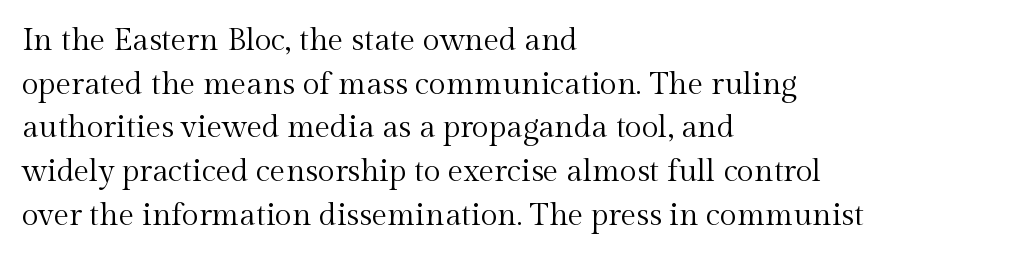
Q: Is the text bold? A: No.
Q: Is the text italic (slanted)? A: No, it is upright.
Q: Is the typeface a serif or a sans-serif typeface? A: Serif.
Q: Is the text underlined? A: No.
Q: How is the paragraph aligned? A: Left-aligned.
Q: Is the spacing between letters normal or unusually wide? A: Normal.
Q: Is the spacing between lines tight, normal or loose? A: Normal.
Q: Width (condensed, normal, or wide)? A: Normal.
Q: x-height? A: Medium.
Q: Monospaced? A: No.
